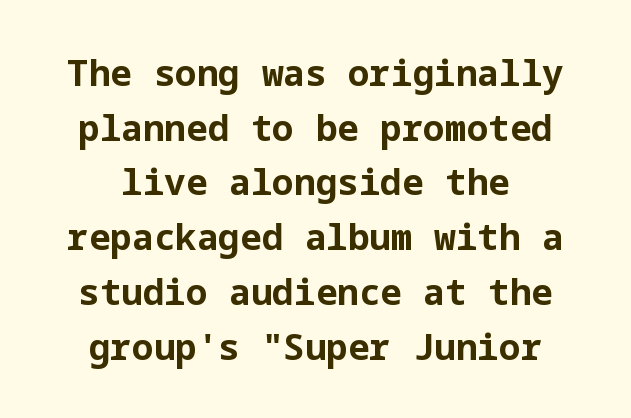
Q: Is the text bold? A: Yes.
Q: Is the text italic (slanted)? A: No, it is upright.
Q: Is the typeface a serif or a sans-serif typeface? A: Sans-serif.
Q: Is the text underlined? A: No.
Q: How is the paragraph aligned? A: Centered.
Q: Is the spacing between letters normal or unusually wide? A: Normal.
Q: Is the spacing between lines tight, normal or loose? A: Normal.
Q: Width (condensed, normal, or wide)? A: Normal.
Q: Stroke contrast? A: Low.
Q: x-height? A: Medium.
